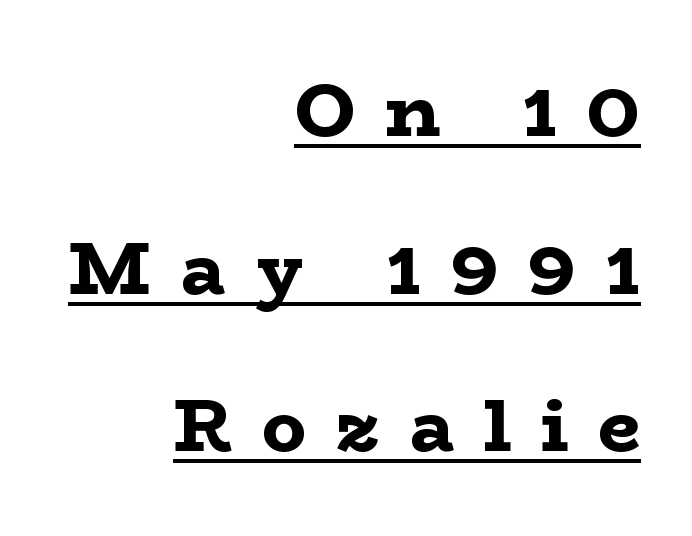
The image shows 74 px bold, wide serif type, upright; set right-aligned, loose line spacing (2.13x), unusually wide letter spacing (+0.4 em), underlined; low stroke contrast and a medium x-height.
